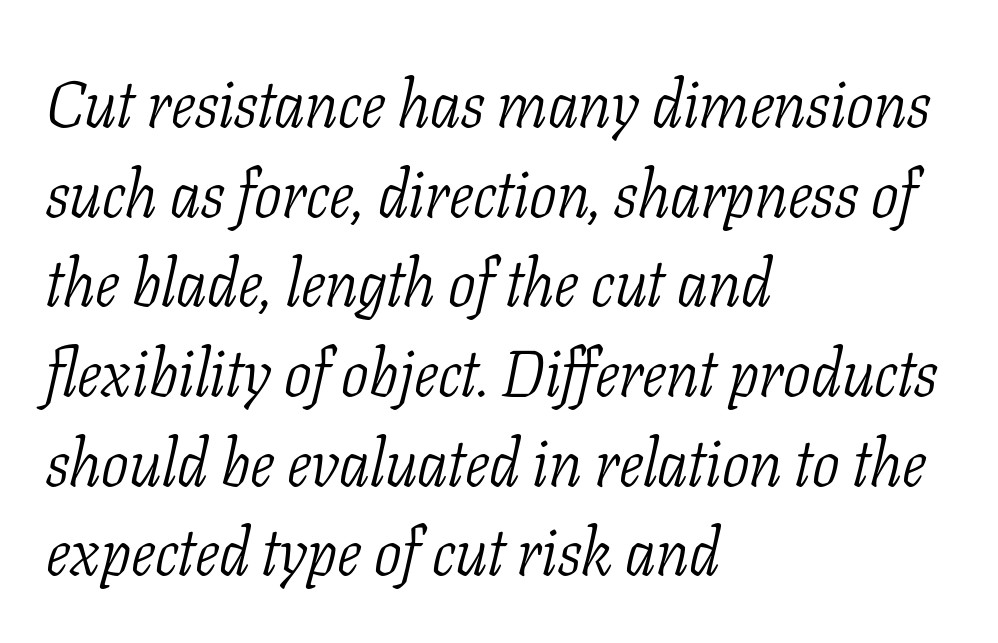
Q: Is the text bold? A: No.
Q: Is the text italic (slanted)? A: Yes, it leans right by about 11 degrees.
Q: Is the typeface a serif or a sans-serif typeface? A: Serif.
Q: Is the text underlined? A: No.
Q: How is the paragraph aligned? A: Left-aligned.
Q: Is the spacing between letters normal or unusually wide? A: Normal.
Q: Is the spacing between lines tight, normal or loose? A: Normal.
Q: Width (condensed, normal, or wide)? A: Condensed.
Q: Stroke contrast? A: Low.
Q: x-height? A: Medium.
Q: Monospaced? A: No.
